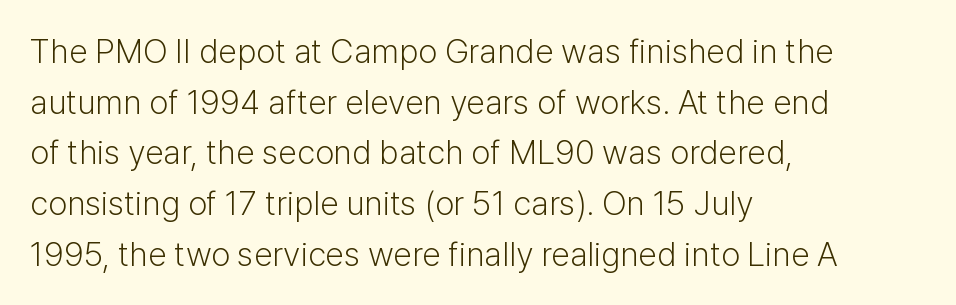
{"serif": "no", "italic": "no", "bold": "no", "weight": "light", "width": "normal", "stroke_contrast": "low", "x_height": "medium", "monospaced": "no", "underline": "no", "align": "left", "line_spacing": "normal", "line_spacing_ratio": 1.49, "letter_spacing": "normal", "letter_spacing_em": 0.0, "glyph_px": 34}
